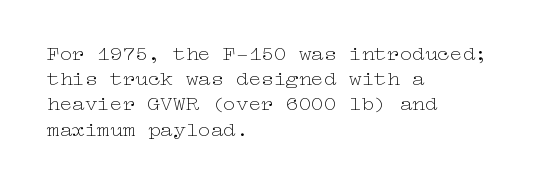
{"italic": "no", "bold": "no", "underline": "no", "align": "left", "line_spacing_ratio": 1.2, "letter_spacing": "normal", "letter_spacing_em": 0.0, "glyph_px": 21}
